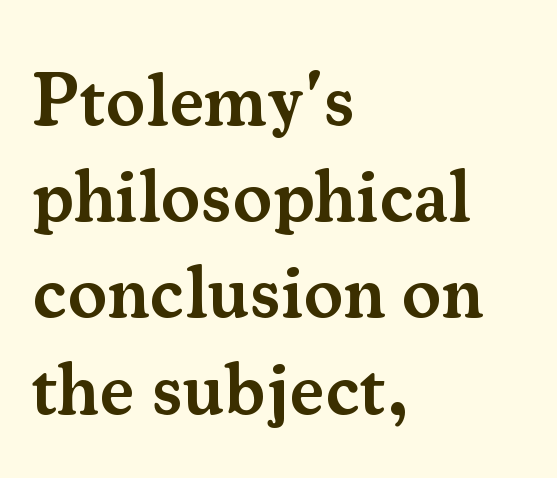
The image shows 74 px semibold serif type, upright; set left-aligned, normal line spacing (1.3x), normal letter spacing, not underlined; medium stroke contrast and a small x-height.
